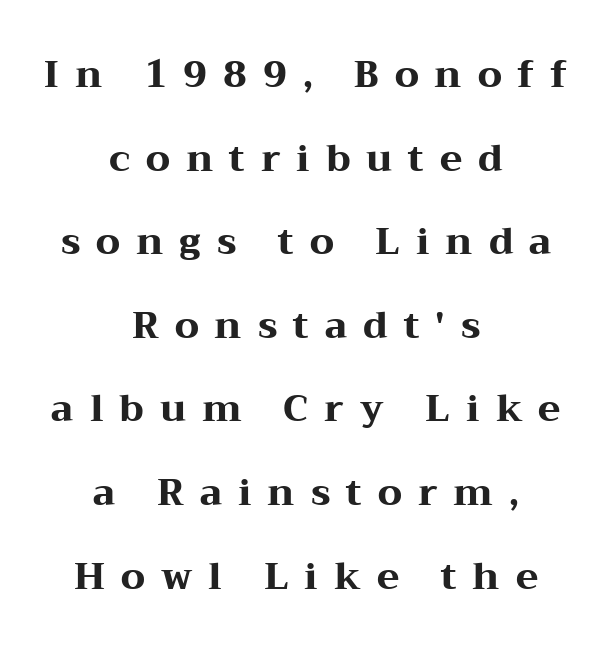
Honestly, there is no underline to notice here at all. Short and long lines alike share a common midpoint. Students, this is bold: see how much ink each stroke carries. One glance says open: line gaps are wider than usual. Notice how the stems are strictly vertical — no italics here.
